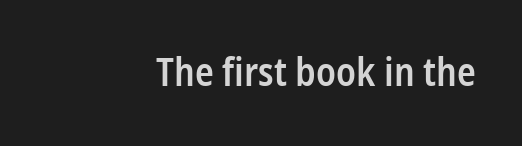
The image shows 39 px semibold, condensed sans-serif type, upright; set right-aligned, normal letter spacing, not underlined; low stroke contrast and a medium x-height.
